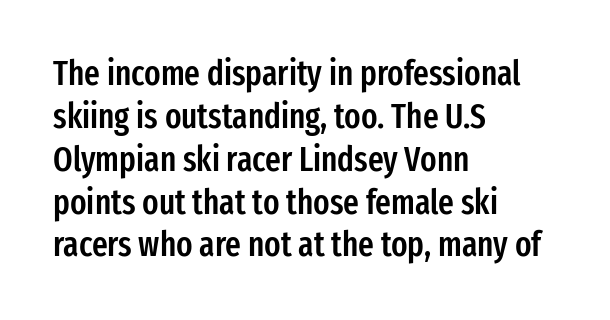
Evenly set lines give the paragraph a standard silhouette. The passage shown is typed in a proportional face where columns would drift. If you drew a line through each stem, it would be perfectly vertical. The letters sit at their default tracking, neither squeezed nor spread.
